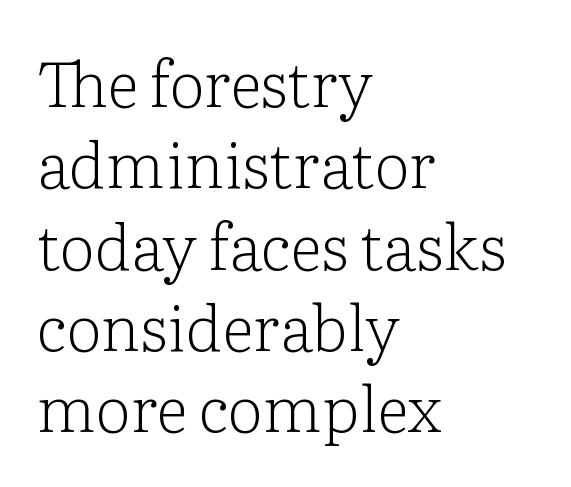
{"serif": "yes", "italic": "no", "bold": "no", "weight": "light", "width": "normal", "stroke_contrast": "low", "x_height": "medium", "monospaced": "no", "underline": "no", "align": "left", "line_spacing": "normal", "line_spacing_ratio": 1.29, "letter_spacing": "normal", "letter_spacing_em": 0.0, "glyph_px": 63}
